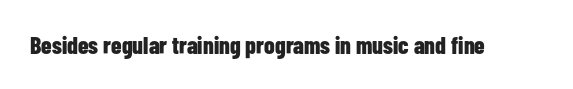
What stands out about the letter spacing? Nothing — it is the standard amount. Upright lettering throughout. Bold? Absolutely — the strokes are thick and heavy. The glyphs are unaccompanied by any horizontal stroke below them.
